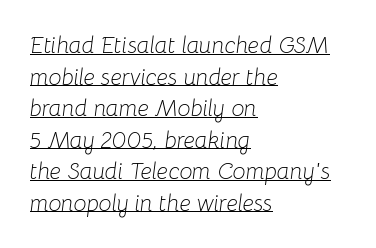
Q: Is the text bold? A: No.
Q: Is the text italic (slanted)? A: Yes, it leans right by about 8 degrees.
Q: Is the text underlined? A: Yes.
Q: How is the paragraph aligned? A: Left-aligned.
Q: Is the spacing between letters normal or unusually wide? A: Normal.
Q: Is the spacing between lines tight, normal or loose? A: Normal.
